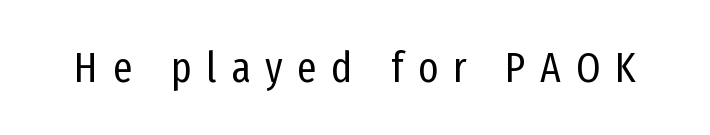
The passage shown has open, widely tracked lettering throughout. Spacing verdict: proportional, widths tailored to each character. Bold? No — there's no thickening of the strokes. The typeface chosen for these lines omits serifs.
